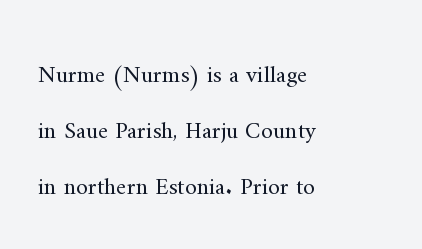
{"italic": "no", "bold": "no", "underline": "no", "align": "left", "line_spacing": "loose", "line_spacing_ratio": 2.34, "letter_spacing": "normal", "letter_spacing_em": 0.0, "glyph_px": 24}
